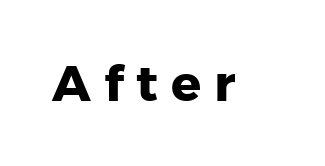
The specimen reads as upright at a glance. Summary of weight: heavy, a full bold. I'd call this a sans setting — the letters go barefoot. Underlining? Definitely not there. The letters advance in unequal steps, a hallmark of proportional type.
